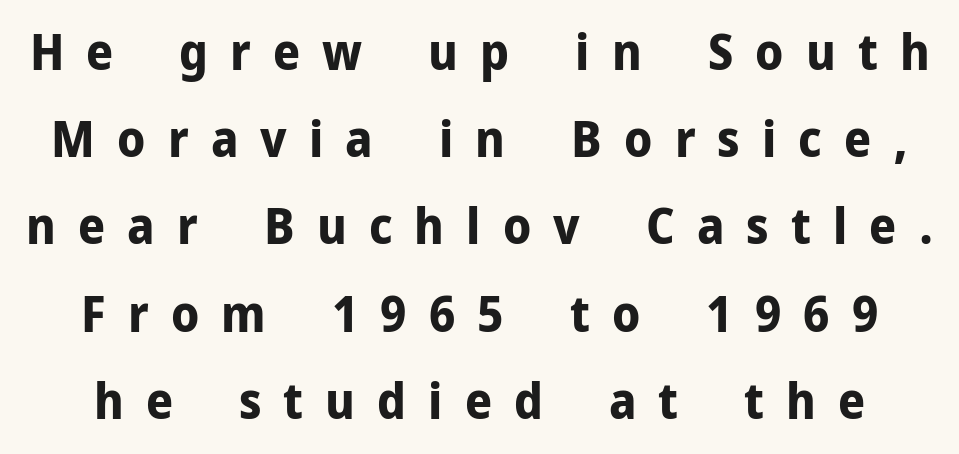
{"serif": "no", "italic": "no", "bold": "yes", "weight": "bold", "width": "normal", "stroke_contrast": "low", "x_height": "medium", "monospaced": "no", "underline": "no", "line_spacing_ratio": 1.78, "letter_spacing": "wide", "letter_spacing_em": 0.45, "glyph_px": 49}
